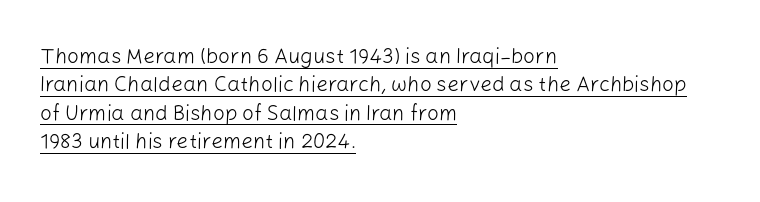
These lines keep a tight, regular rhythm from letter to letter. The lettering stays uniformly vertical, giving the passage a roman look. Successive baselines arrive at the customary interval. These glyphs show unthickened strokes, regular width or finer. Compared with undecorated copy, this sample adds a rule below the words.
